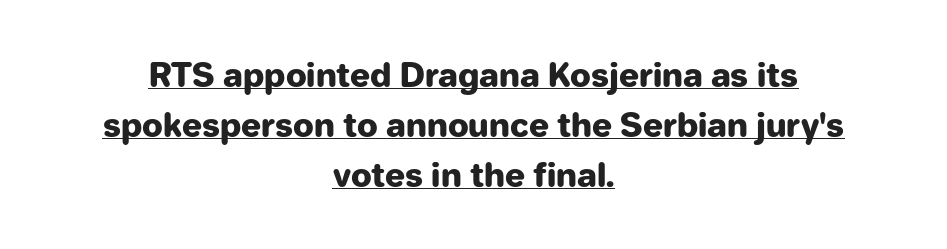
The image shows 33 px heavy sans-serif type, upright; set centered, normal line spacing (1.51x), normal letter spacing, underlined; low stroke contrast and a medium x-height.
